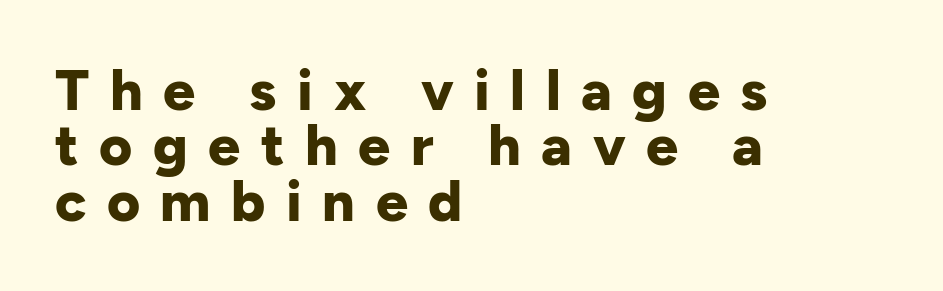
The image shows 57 px bold sans-serif type, upright; set left-aligned, tight line spacing (0.97x), unusually wide letter spacing (+0.36 em), not underlined; low stroke contrast and a medium x-height.
